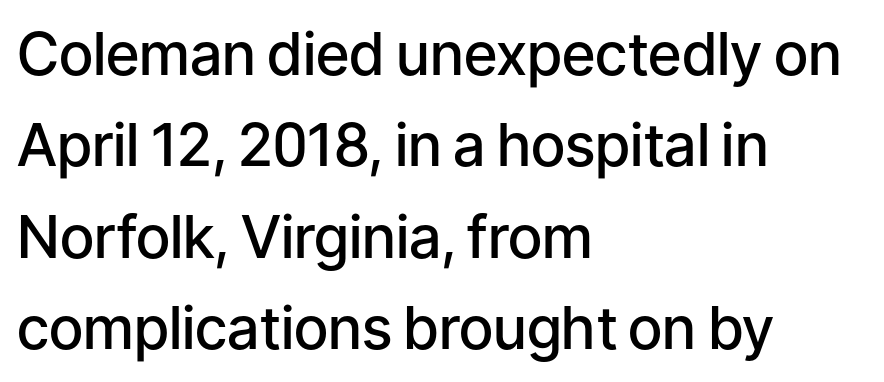
Is the block centered? No — it sits flush against the left margin. The typesetting leans somewhat heavy: a semibold. Clear beneath every line of the passage. The lettering stays uniformly vertical, giving the passage a roman look. The type is set solid horizontally, with unmodified tracking.
